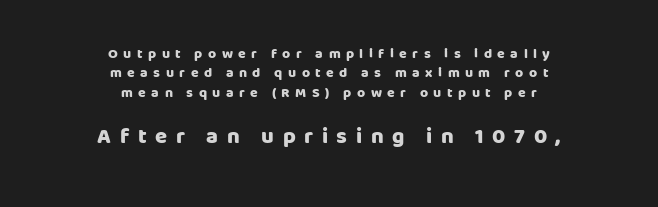
The image shows 22 px bold type, upright; set centered, normal line spacing (1.38x), unusually wide letter spacing (+0.39 em), not underlined; the second (bottom) block is 1.57x larger.
